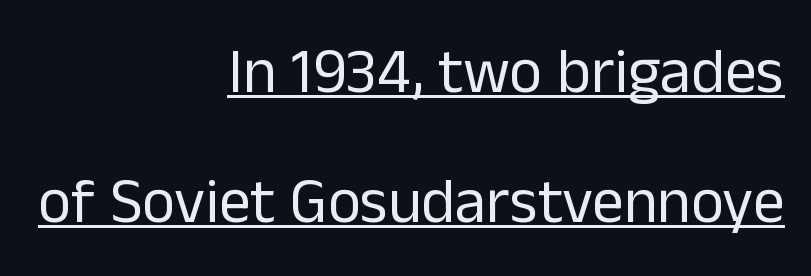
Q: Is the text bold? A: No.
Q: Is the text italic (slanted)? A: No, it is upright.
Q: Is the typeface a serif or a sans-serif typeface? A: Sans-serif.
Q: Is the text underlined? A: Yes.
Q: How is the paragraph aligned? A: Right-aligned.
Q: Is the spacing between letters normal or unusually wide? A: Normal.
Q: Is the spacing between lines tight, normal or loose? A: Loose.
Q: Width (condensed, normal, or wide)? A: Normal.
Q: Stroke contrast? A: Low.
Q: x-height? A: Medium.
Q: Monospaced? A: No.
